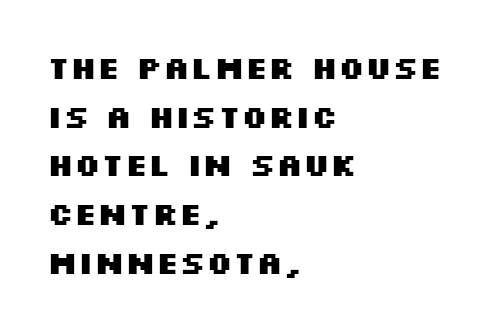
{"serif": "no", "italic": "no", "bold": "yes", "weight": "heavy", "width": "wide", "stroke_contrast": "medium", "x_height": "large", "monospaced": "no", "underline": "no", "align": "left", "line_spacing": "normal", "line_spacing_ratio": 1.57, "letter_spacing": "normal", "letter_spacing_em": 0.0, "glyph_px": 31}
